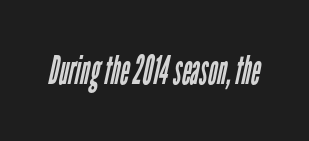
The image shows 40 px regular-weight, condensed sans-serif type; set normal letter spacing, not underlined; low stroke contrast and a medium x-height.
